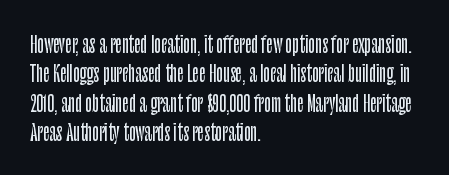
{"italic": "no", "underline": "no", "align": "left", "line_spacing": "normal", "line_spacing_ratio": 1.33, "letter_spacing": "normal", "letter_spacing_em": 0.0, "glyph_px": 22}
